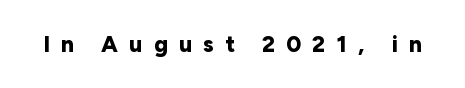
The image shows 23 px bold type, upright; set unusually wide letter spacing (+0.48 em), not underlined.
